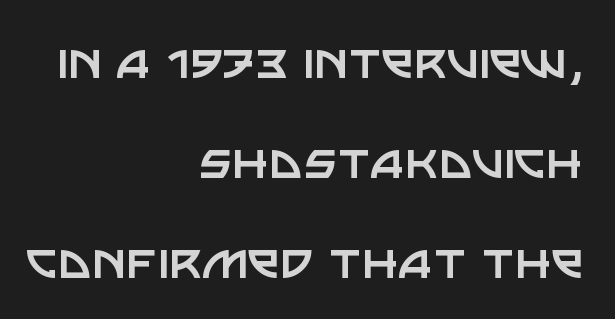
Q: Is the text bold? A: No.
Q: Is the text italic (slanted)? A: No, it is upright.
Q: Is the typeface a serif or a sans-serif typeface? A: Sans-serif.
Q: Is the text underlined? A: No.
Q: How is the paragraph aligned? A: Right-aligned.
Q: Is the spacing between letters normal or unusually wide? A: Normal.
Q: Width (condensed, normal, or wide)? A: Normal.
Q: Stroke contrast? A: Low.
Q: x-height? A: Large.
Q: Monospaced? A: No.
